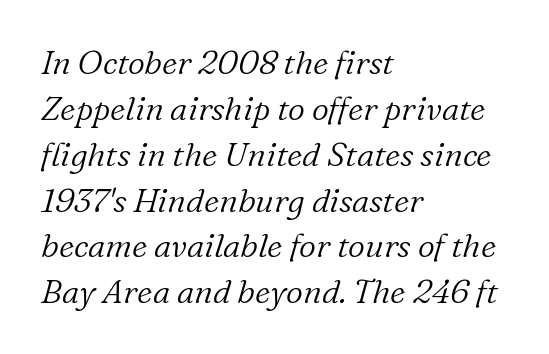
Students, note that the glyphs here touch the page at normal intervals. Regarding leading, the lines here are spaced in the standard way. Clear beneath every line of the passage. Letterform terminals end in serifs throughout the passage. No chunkiness to these letters — they're not bold.
